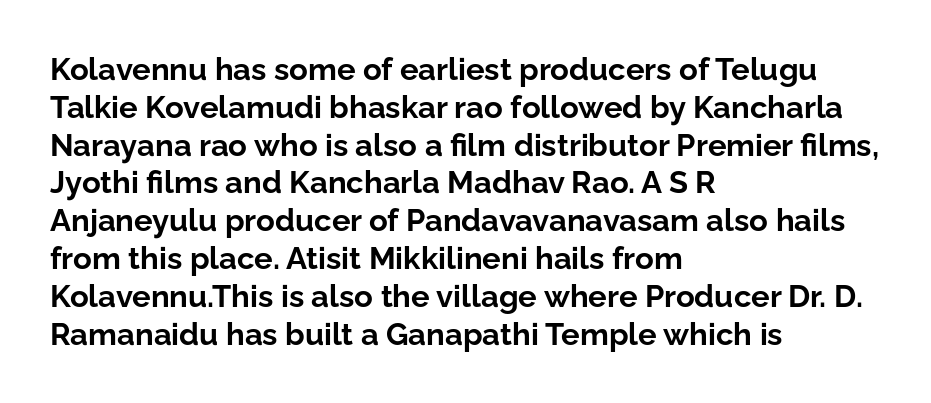
{"serif": "no", "italic": "no", "bold": "yes", "weight": "bold", "width": "normal", "stroke_contrast": "low", "x_height": "medium", "monospaced": "no", "underline": "no", "align": "left", "line_spacing_ratio": 1.22, "letter_spacing": "normal", "letter_spacing_em": 0.0, "glyph_px": 31}
